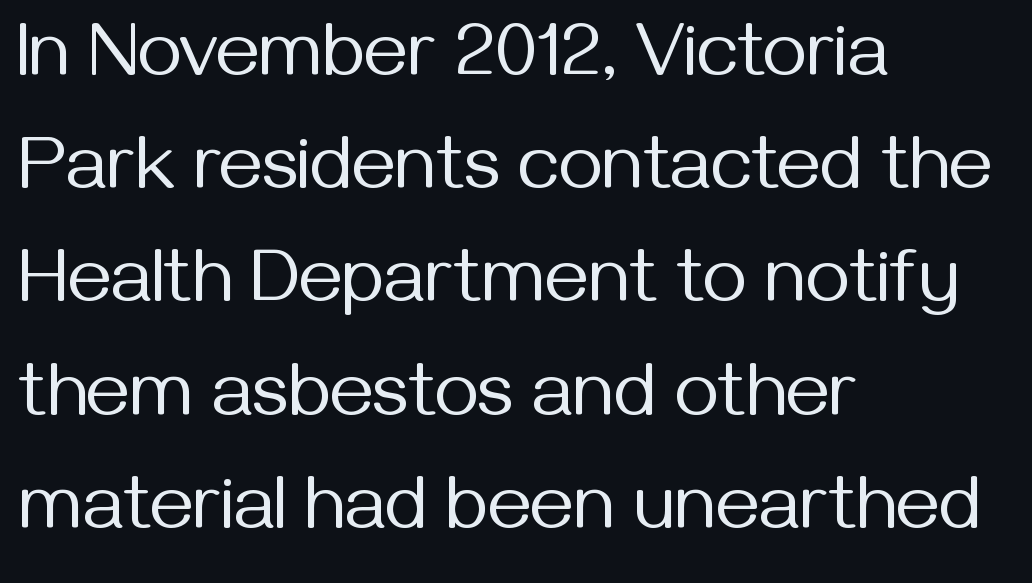
The image shows 76 px regular-weight sans-serif type, upright; set left-aligned, normal line spacing (1.49x), normal letter spacing, not underlined; medium stroke contrast and a medium x-height.
